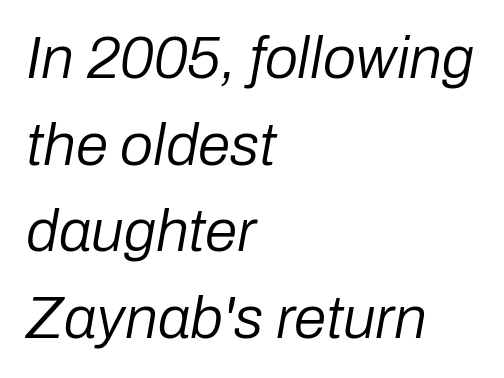
Q: Is the text bold? A: No.
Q: Is the text italic (slanted)? A: Yes, it leans right by about 10 degrees.
Q: Is the text underlined? A: No.
Q: How is the paragraph aligned? A: Left-aligned.
Q: Is the spacing between letters normal or unusually wide? A: Normal.
Q: Is the spacing between lines tight, normal or loose? A: Normal.
Q: Width (condensed, normal, or wide)? A: Normal.
Q: Stroke contrast? A: Low.
Q: x-height? A: Medium.
Q: Monospaced? A: No.
